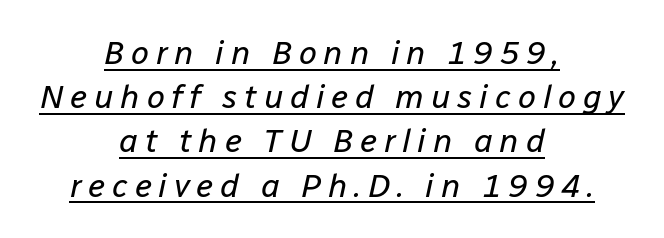
Q: Is the text bold? A: No.
Q: Is the text italic (slanted)? A: Yes, it leans right by about 12 degrees.
Q: Is the text underlined? A: Yes.
Q: How is the paragraph aligned? A: Centered.
Q: Is the spacing between letters normal or unusually wide? A: Unusually wide.
Q: Is the spacing between lines tight, normal or loose? A: Normal.
Q: Width (condensed, normal, or wide)? A: Normal.
Q: Stroke contrast? A: Low.
Q: x-height? A: Medium.
Q: Monospaced? A: No.
